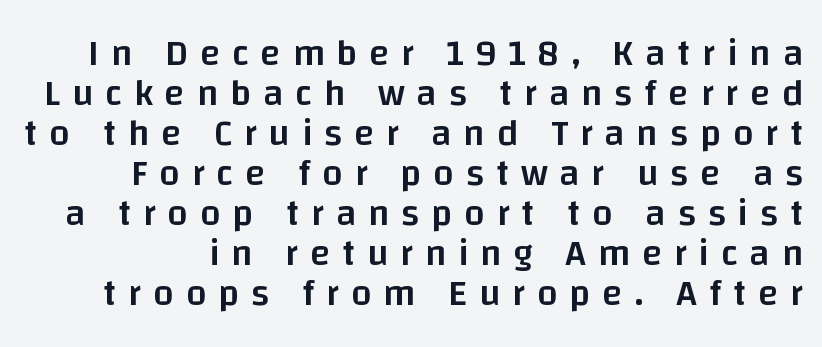
Descenders hang freely into open space. Note the varied advance widths — an 'i' is clearly narrower than an 'm'. No italicization has been applied; the sample stays upright. Each word looks stretched out because of the extra space between its letters. What kind of face is this? One without serifs — a sans.
